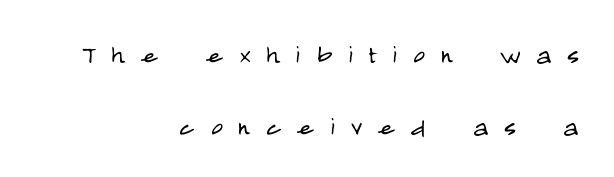
Q: Is the text bold? A: No.
Q: Is the text italic (slanted)? A: No, it is upright.
Q: Is the typeface a serif or a sans-serif typeface? A: Sans-serif.
Q: Is the text underlined? A: No.
Q: How is the paragraph aligned? A: Right-aligned.
Q: Is the spacing between letters normal or unusually wide? A: Unusually wide.
Q: Is the spacing between lines tight, normal or loose? A: Loose.
Q: Width (condensed, normal, or wide)? A: Condensed.
Q: Stroke contrast? A: Low.
Q: x-height? A: Large.
Q: Monospaced? A: No.
